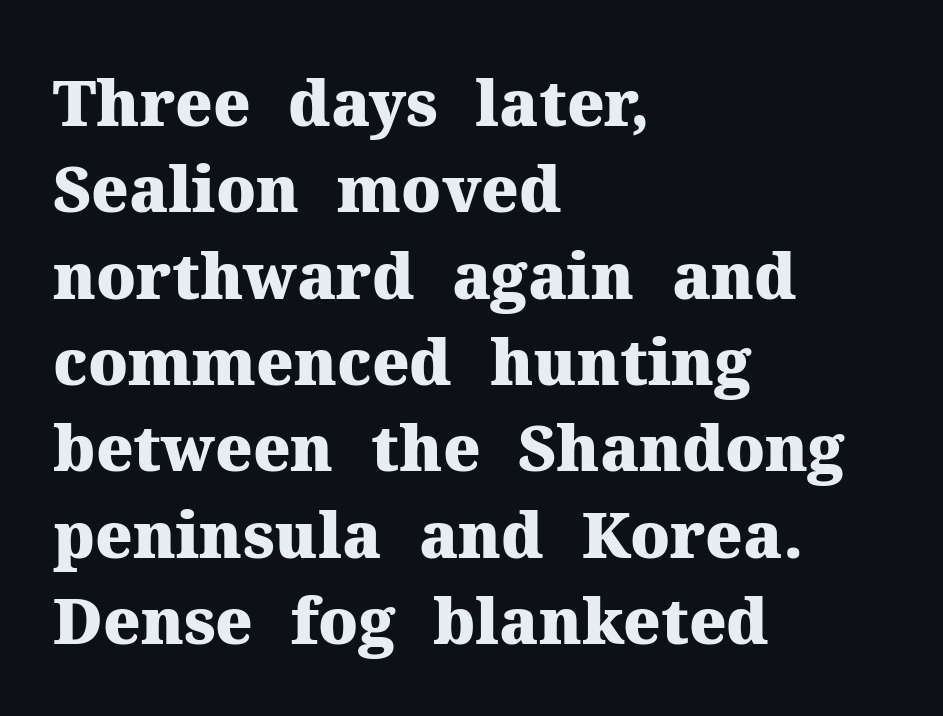
{"serif": "yes", "italic": "no", "bold": "yes", "weight": "heavy", "width": "normal", "stroke_contrast": "medium", "x_height": "medium", "monospaced": "no", "underline": "no", "align": "left", "line_spacing": "normal", "line_spacing_ratio": 1.37, "letter_spacing": "normal", "letter_spacing_em": 0.0, "glyph_px": 63}
